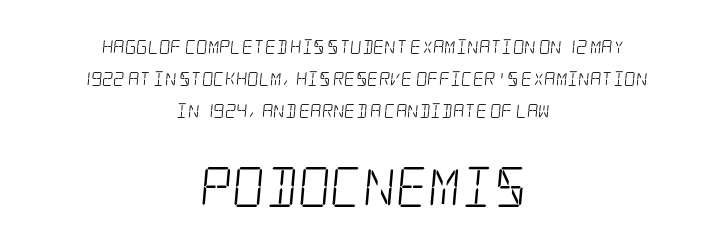
{"serif": "yes", "bold": "no", "weight": "light", "width": "condensed", "stroke_contrast": "low", "x_height": "large", "underline": "no", "align": "center", "line_spacing": "loose", "line_spacing_ratio": 2.27, "letter_spacing": "normal", "letter_spacing_em": 0.0, "larger_block": "second", "size_ratio": 2.86, "glyph_px": 40}
